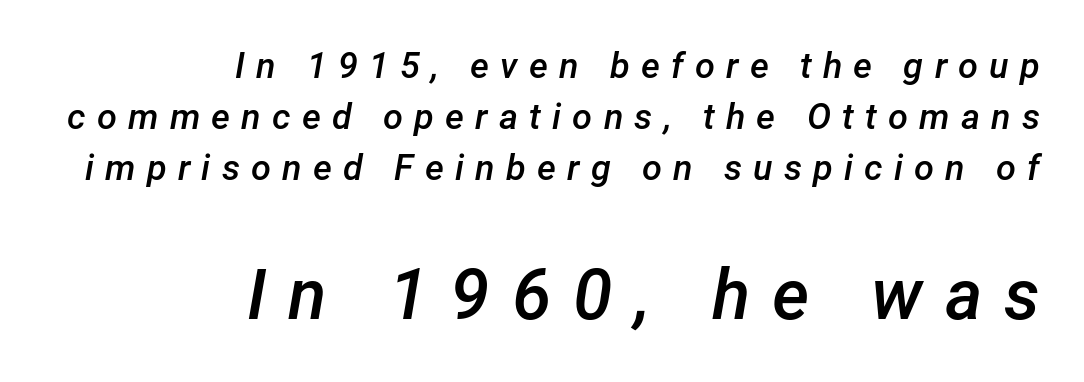
The image shows 71 px semibold type, italic (leaning right); set right-aligned, normal line spacing (1.41x), unusually wide letter spacing (+0.31 em), not underlined; the second (bottom) block is 1.97x larger; low stroke contrast and a medium x-height.
